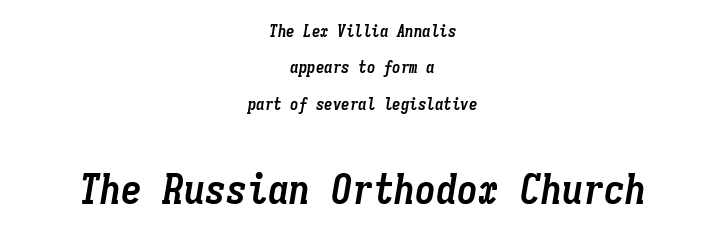
The image shows 42 px semibold, condensed type, italic (leaning right), monospaced; set centered, loose line spacing (2.14x), normal letter spacing, not underlined; the second (bottom) block is 2.47x larger; low stroke contrast and a medium x-height.
